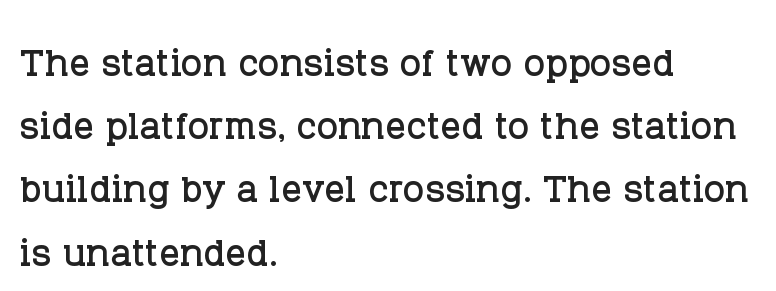
Each row of text sits above clean, open space. Is this a sans? No — the strokes have serifs. Note the varied advance widths — an 'i' is clearly narrower than an 'm'. Observe the ordinary spacing: letters are neighbours, not strangers. These lines are set flush left with a ragged right edge.
